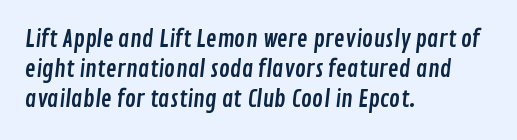
Q: Is the text underlined? A: No.
Q: How is the paragraph aligned? A: Left-aligned.
Q: Is the spacing between letters normal or unusually wide? A: Normal.
Q: Is the spacing between lines tight, normal or loose? A: Normal.
